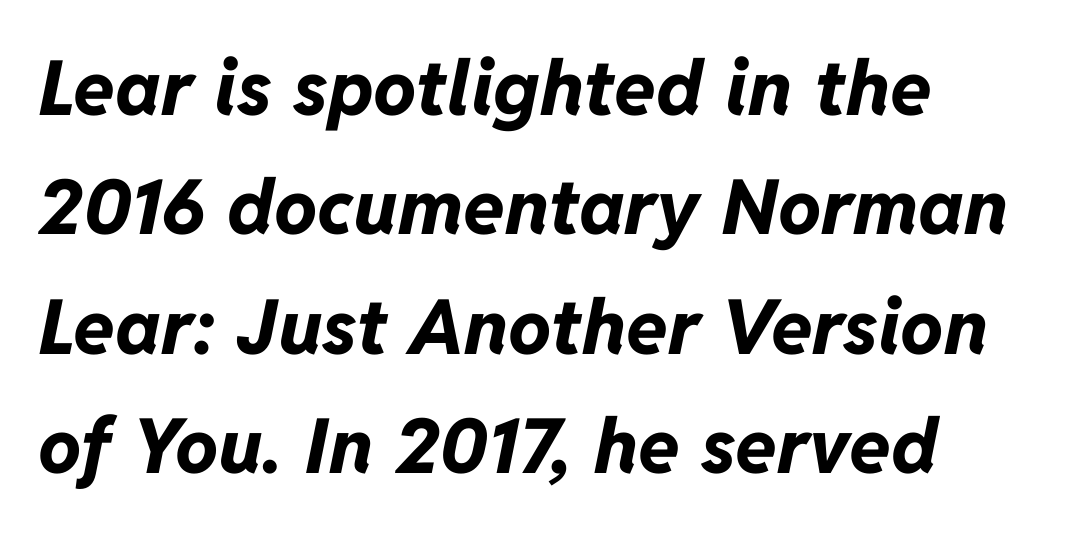
Looks like regular typesetting: each glyph gets only the width it needs. An italicized treatment has been applied to the whole sample. Heavy, bold letterforms. Is there much room between lines? A standard amount, neither cramped nor airy.
